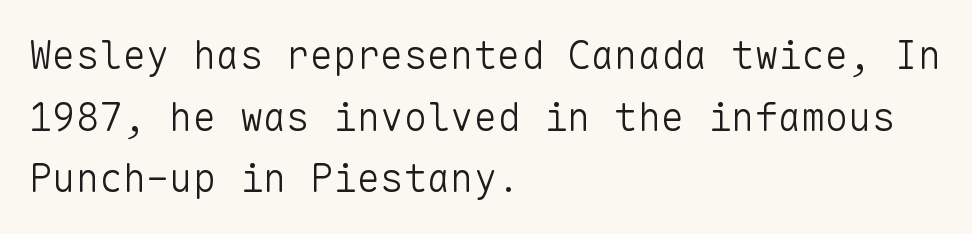
{"serif": "no", "italic": "no", "bold": "no", "weight": "light", "width": "normal", "stroke_contrast": "low", "x_height": "medium", "monospaced": "yes", "underline": "no", "align": "left", "line_spacing": "normal", "line_spacing_ratio": 1.58, "letter_spacing": "normal", "letter_spacing_em": 0.0, "glyph_px": 39}
